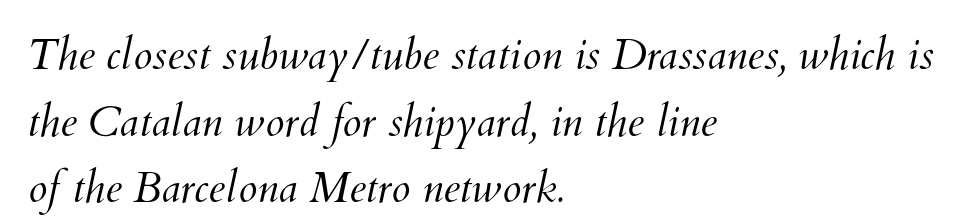
The image shows 43 px light type; set left-aligned, normal line spacing (1.55x), normal letter spacing, not underlined; medium stroke contrast and a small x-height.
